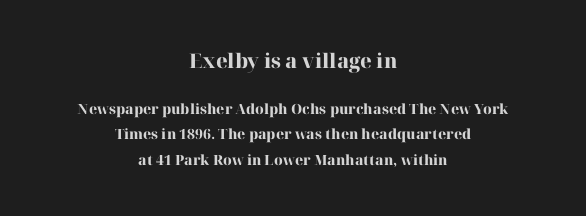
This sample is center-justified, so both line endings float freely. The earlier block is typeset at a bigger size than the later block. Italic? Not at all — the glyphs are vertical. A dark, heavy texture on the line: the type is bold. The type is set solid horizontally, with unmodified tracking.
